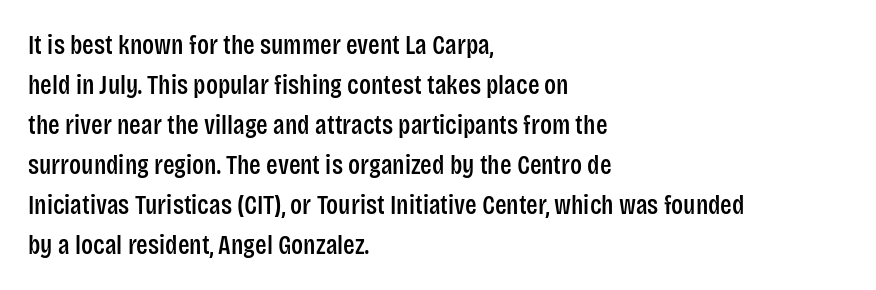
Q: Is the text italic (slanted)? A: No, it is upright.
Q: Is the text underlined? A: No.
Q: How is the paragraph aligned? A: Left-aligned.
Q: Is the spacing between letters normal or unusually wide? A: Normal.
Q: Is the spacing between lines tight, normal or loose? A: Normal.
